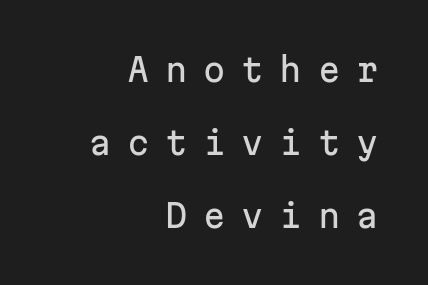
{"serif": "no", "italic": "no", "width": "normal", "stroke_contrast": "low", "x_height": "medium", "monospaced": "yes", "underline": "no", "align": "right", "line_spacing": "loose", "line_spacing_ratio": 2.28, "letter_spacing": "wide", "letter_spacing_em": 0.49, "glyph_px": 32}
